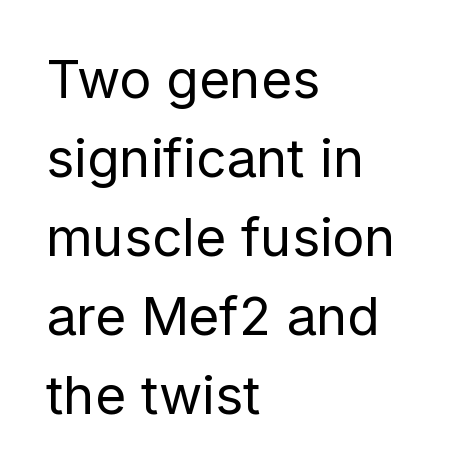
Q: Is the text bold? A: No.
Q: Is the text italic (slanted)? A: No, it is upright.
Q: Is the typeface a serif or a sans-serif typeface? A: Sans-serif.
Q: Is the text underlined? A: No.
Q: How is the paragraph aligned? A: Left-aligned.
Q: Is the spacing between letters normal or unusually wide? A: Normal.
Q: Is the spacing between lines tight, normal or loose? A: Normal.
Q: Width (condensed, normal, or wide)? A: Normal.
Q: Stroke contrast? A: Low.
Q: x-height? A: Medium.
Q: Monospaced? A: No.
